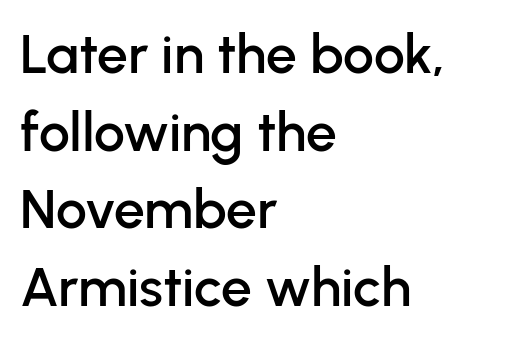
The image shows 55 px sans-serif type, upright; set left-aligned, normal line spacing (1.41x), normal letter spacing, not underlined; low stroke contrast and a medium x-height.
